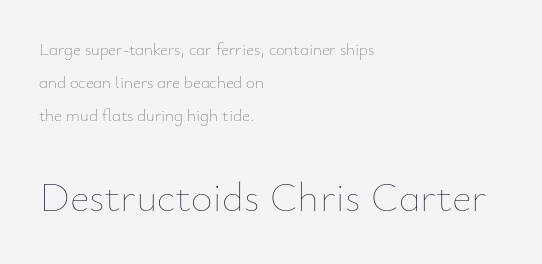
The image shows 42 px thin type, upright; set left-aligned, loose line spacing (1.95x), normal letter spacing, not underlined; the second (bottom) block is 2.47x larger; low stroke contrast and a small x-height.
